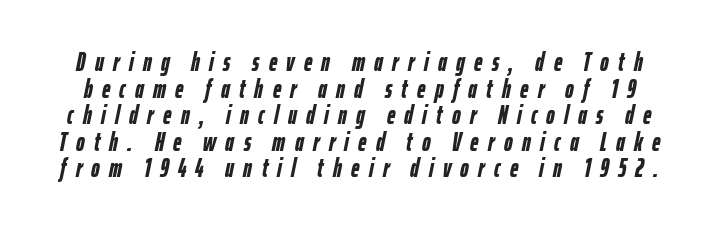
The text carries the slant typical of an italic or oblique font. The vertical gap from one line to the next is small. The face used here has the dense, thick strokes of a bold. The glyphs are unaccompanied by any horizontal stroke below them.
